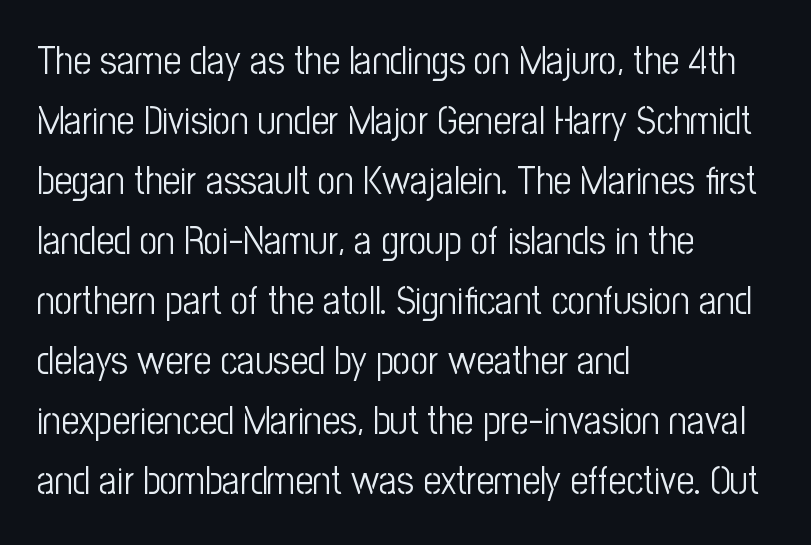
Q: Is the text bold? A: No.
Q: Is the text italic (slanted)? A: No, it is upright.
Q: Is the typeface a serif or a sans-serif typeface? A: Sans-serif.
Q: Is the text underlined? A: No.
Q: How is the paragraph aligned? A: Left-aligned.
Q: Is the spacing between letters normal or unusually wide? A: Normal.
Q: Is the spacing between lines tight, normal or loose? A: Normal.
Q: Width (condensed, normal, or wide)? A: Condensed.
Q: Stroke contrast? A: Low.
Q: x-height? A: Medium.
Q: Monospaced? A: No.
